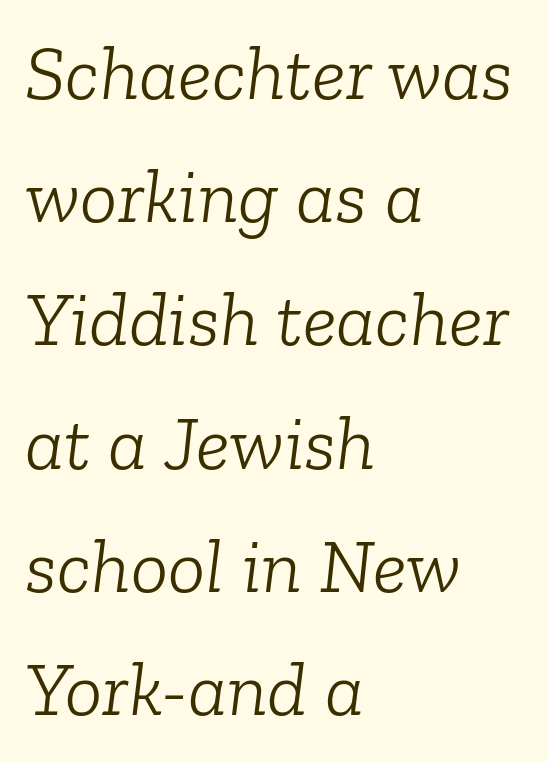
Descenders hang freely into open space. One glance says typical: line gaps are just what's usual. Layout note: lines flush left. Heaviness? Minimal to ordinary, like unemphasized prose. Small tapered or slab feet sit at the stroke ends, so this counts as serif.
